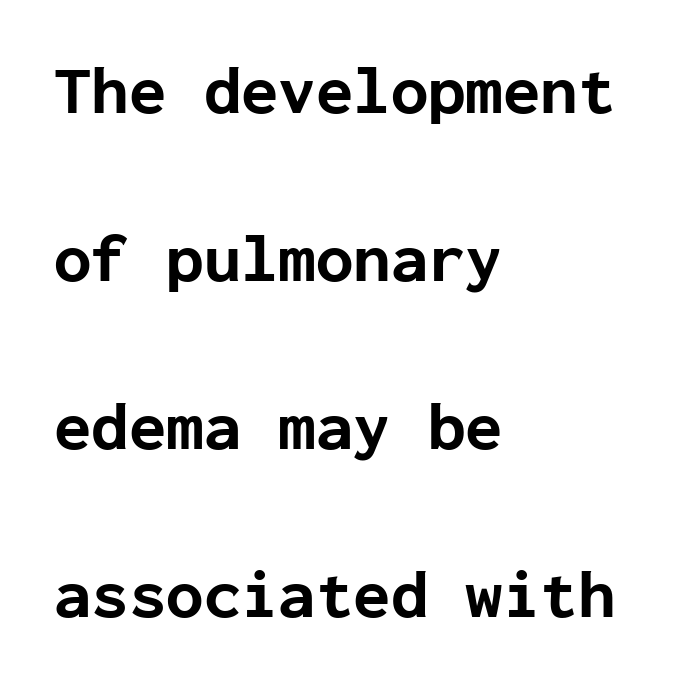
Q: Is the text bold? A: Yes.
Q: Is the text italic (slanted)? A: No, it is upright.
Q: Is the typeface a serif or a sans-serif typeface? A: Sans-serif.
Q: Is the text underlined? A: No.
Q: How is the paragraph aligned? A: Left-aligned.
Q: Is the spacing between letters normal or unusually wide? A: Normal.
Q: Is the spacing between lines tight, normal or loose? A: Loose.
Q: Width (condensed, normal, or wide)? A: Normal.
Q: Stroke contrast? A: Low.
Q: x-height? A: Medium.
Q: Monospaced? A: Yes.
